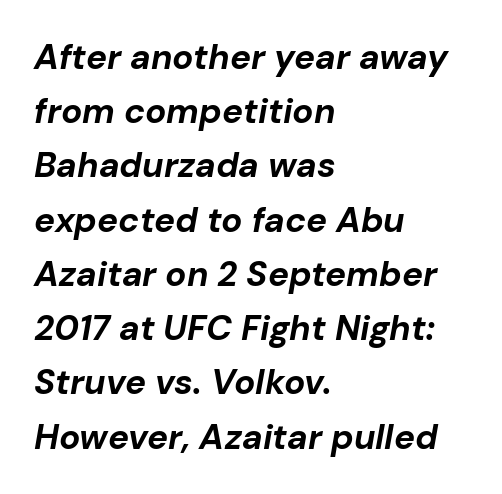
Q: Is the text bold? A: Yes.
Q: Is the text italic (slanted)? A: Yes, it leans right by about 10 degrees.
Q: Is the text underlined? A: No.
Q: How is the paragraph aligned? A: Left-aligned.
Q: Is the spacing between letters normal or unusually wide? A: Normal.
Q: Is the spacing between lines tight, normal or loose? A: Normal.
Q: Width (condensed, normal, or wide)? A: Normal.
Q: Stroke contrast? A: Low.
Q: x-height? A: Medium.
Q: Monospaced? A: No.
